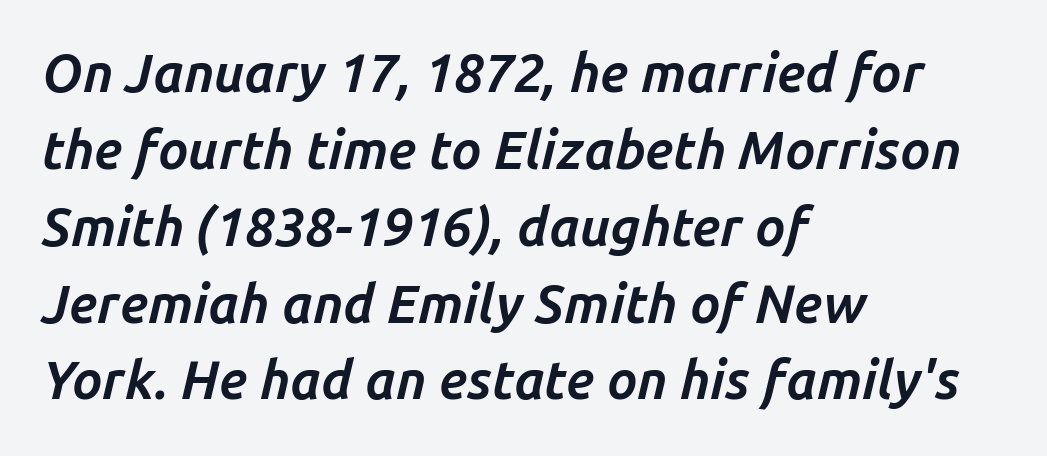
Yep, that's italic — everything's leaning. Rows of type keep a routine distance in the vertical direction. The strip under each line holds only bare page. This sample has the flowing, uneven cadence of proportional lettering.
